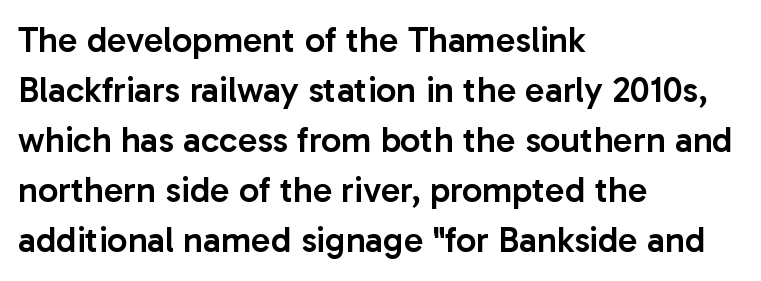
These lines keep a tight, regular rhythm from letter to letter. A normal amount of white space separates one row of letters from the next. This rendering features lettering with no underline. Horizontal alignment here is leftward, the default for most running prose.
